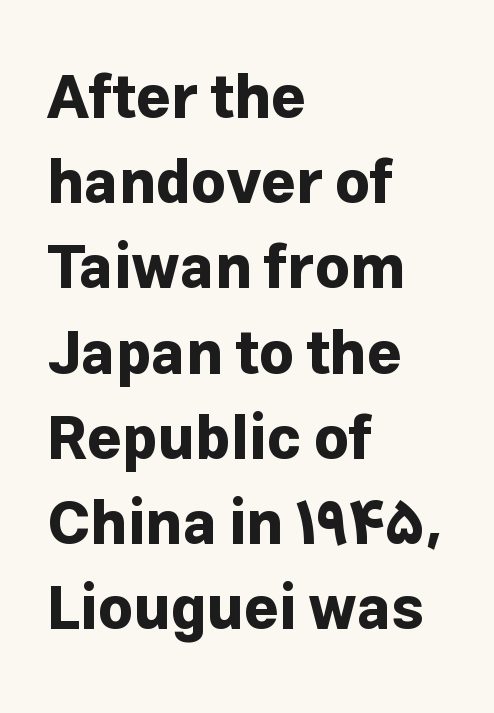
Q: Is the text bold? A: Yes.
Q: Is the text italic (slanted)? A: No, it is upright.
Q: Is the typeface a serif or a sans-serif typeface? A: Sans-serif.
Q: Is the text underlined? A: No.
Q: How is the paragraph aligned? A: Left-aligned.
Q: Is the spacing between letters normal or unusually wide? A: Normal.
Q: Is the spacing between lines tight, normal or loose? A: Normal.
Q: Width (condensed, normal, or wide)? A: Normal.
Q: Stroke contrast? A: Low.
Q: x-height? A: Medium.
Q: Monospaced? A: No.
